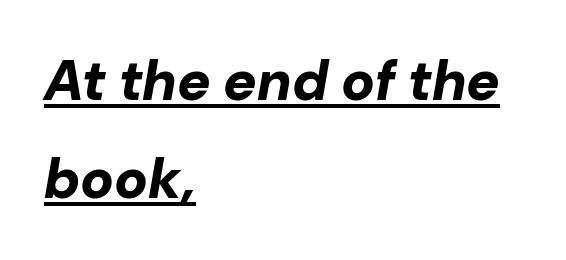
{"italic": "yes", "lean": "right", "slant_degrees": 10, "bold": "yes", "weight": "bold", "width": "normal", "stroke_contrast": "low", "x_height": "medium", "monospaced": "no", "underline": "yes", "align": "left", "line_spacing_ratio": 1.75, "letter_spacing": "normal", "letter_spacing_em": 0.0, "glyph_px": 56}
